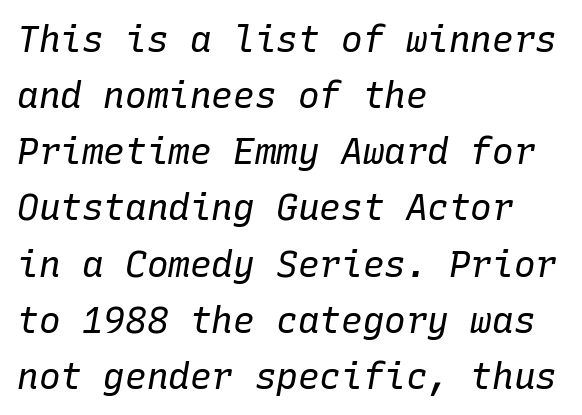
Is the letter spacing exaggerated? No — it looks like the ordinary default. Fixed-width glyphs throughout — classic coding-font behaviour. The space beneath each line is pristine and unruled. Unbolded letterforms with no extra heft. A normal amount of white space separates one row of letters from the next. A classic flush-left, rag-right setting is used for this passage.
